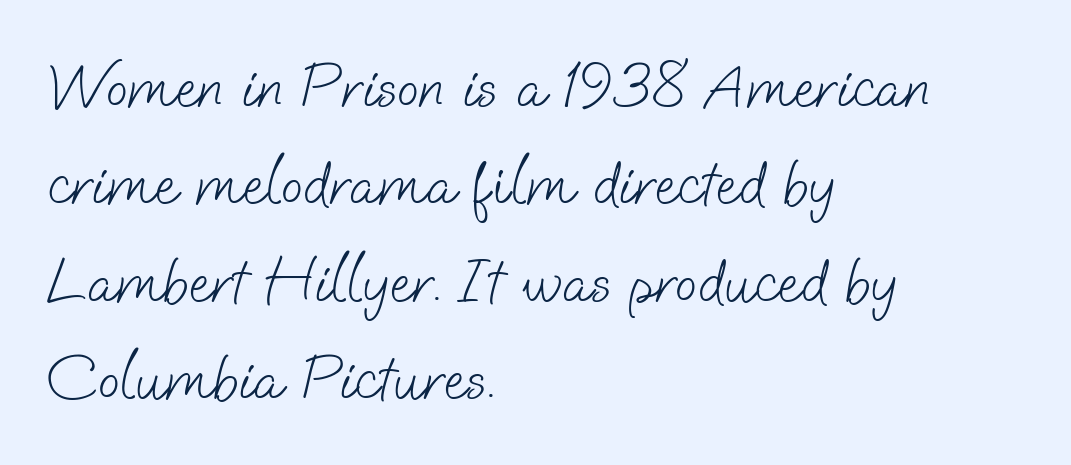
Q: Is the text bold? A: No.
Q: Is the typeface a serif or a sans-serif typeface? A: Sans-serif.
Q: Is the text underlined? A: No.
Q: How is the paragraph aligned? A: Left-aligned.
Q: Is the spacing between letters normal or unusually wide? A: Normal.
Q: Is the spacing between lines tight, normal or loose? A: Normal.
Q: Width (condensed, normal, or wide)? A: Normal.
Q: Stroke contrast? A: Low.
Q: x-height? A: Small.
Q: Monospaced? A: No.
